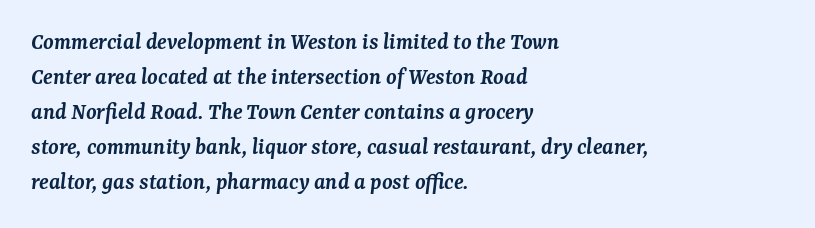
Q: Is the text bold? A: Semi-bold.
Q: Is the text italic (slanted)? A: Yes, it leans right by about 7 degrees.
Q: Is the text underlined? A: No.
Q: How is the paragraph aligned? A: Left-aligned.
Q: Is the spacing between letters normal or unusually wide? A: Normal.
Q: Is the spacing between lines tight, normal or loose? A: Normal.
